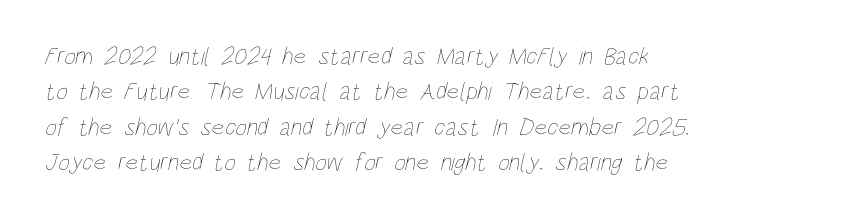
These lines keep a tight, regular rhythm from letter to letter. Whoever set this chose a conventional vertical rhythm. Clear beneath every line of the passage. Ink coverage per letter is moderate at most.
